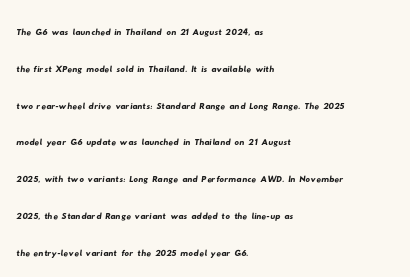
The image shows 23 px text type; set left-aligned, normal line spacing (1.6x), normal letter spacing, not underlined.
